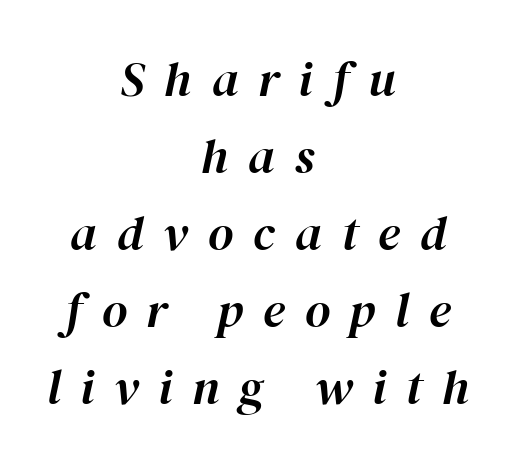
Italic: yes, the glyphs are oblique. Think of a printed novel: that variable character pitch is what you see here. Just letters on the line, the space beneath them empty. Honestly, the letter spacing is so wide it's the main thing you notice. Regarding leading, the lines here are spaced in the standard way. Short and long lines alike share a common midpoint.
